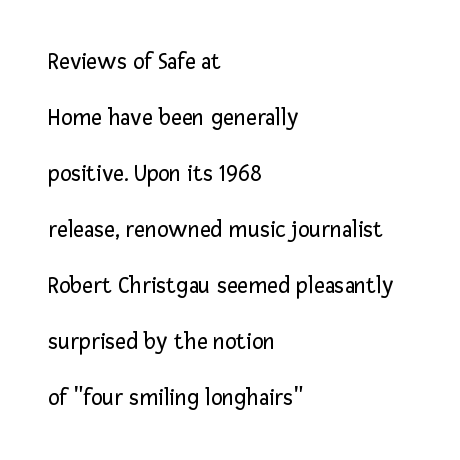
{"italic": "no", "bold": "no", "underline": "no", "align": "left", "line_spacing": "loose", "line_spacing_ratio": 2.33, "letter_spacing": "normal", "letter_spacing_em": 0.0, "glyph_px": 24}
